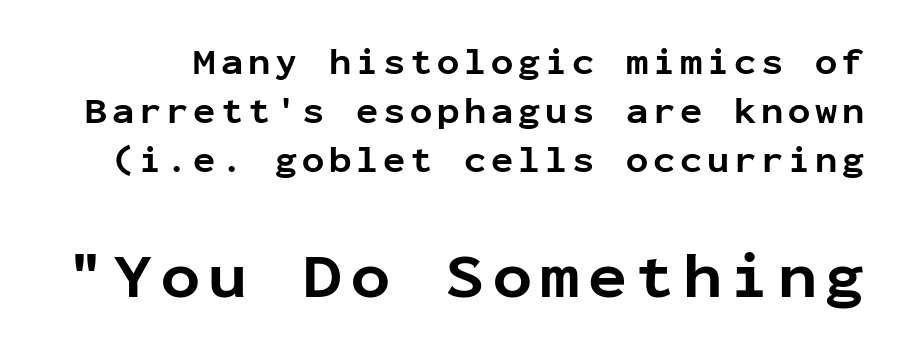
{"serif": "no", "italic": "no", "bold": "yes", "weight": "bold", "width": "normal", "stroke_contrast": "low", "x_height": "medium", "monospaced": "yes", "underline": "no", "line_spacing": "normal", "line_spacing_ratio": 1.32, "larger_block": "second", "size_ratio": 1.76, "glyph_px": 65}
